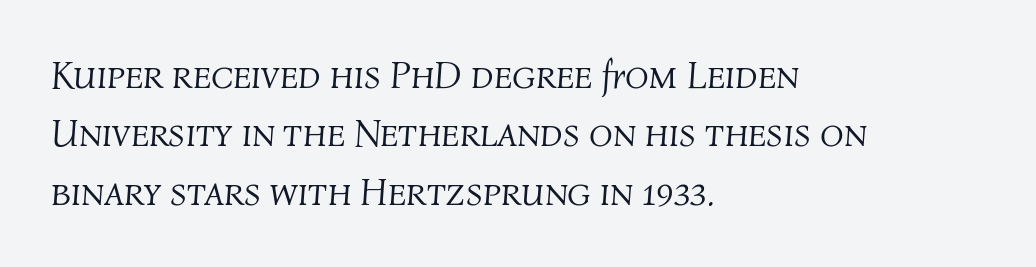
The image shows 39 px light type, italic (leaning right); set left-aligned, normal line spacing (1.5x), normal letter spacing, not underlined; medium stroke contrast and a medium x-height.
